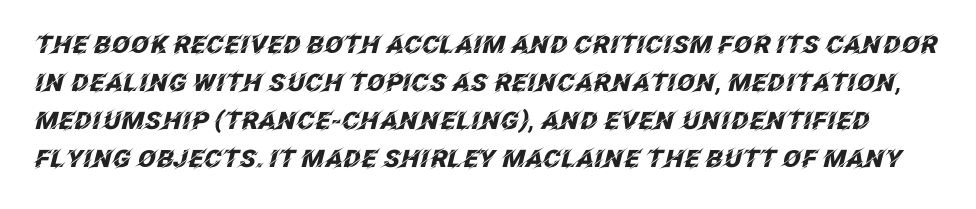
{"italic": "yes", "lean": "right", "slant_degrees": 12, "bold": "yes", "underline": "no", "line_spacing": "normal", "line_spacing_ratio": 1.59, "letter_spacing": "normal", "letter_spacing_em": 0.0, "glyph_px": 24}
